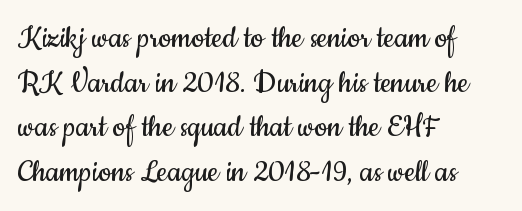
Q: Is the text bold? A: No.
Q: Is the text italic (slanted)? A: Yes.
Q: Is the typeface a serif or a sans-serif typeface? A: Sans-serif.
Q: Is the text underlined? A: No.
Q: How is the paragraph aligned? A: Left-aligned.
Q: Is the spacing between letters normal or unusually wide? A: Normal.
Q: Width (condensed, normal, or wide)? A: Condensed.
Q: Stroke contrast? A: Low.
Q: x-height? A: Small.
Q: Monospaced? A: No.
